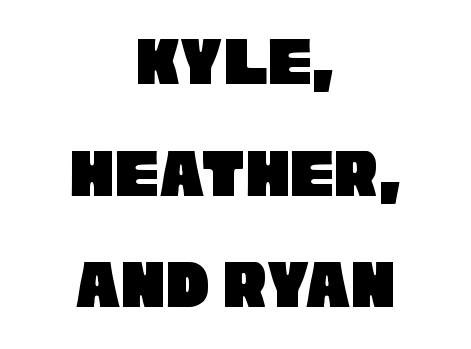
Q: Is the typeface a serif or a sans-serif typeface? A: Sans-serif.
Q: Is the text underlined? A: No.
Q: How is the paragraph aligned? A: Centered.
Q: Is the spacing between letters normal or unusually wide? A: Normal.
Q: Is the spacing between lines tight, normal or loose? A: Normal.
Q: Width (condensed, normal, or wide)? A: Condensed.
Q: Stroke contrast? A: Low.
Q: x-height? A: Large.
Q: Monospaced? A: No.
